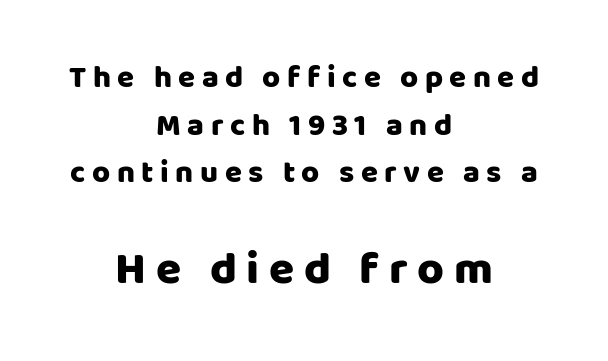
{"serif": "no", "italic": "no", "width": "normal", "stroke_contrast": "low", "x_height": "large", "monospaced": "no", "underline": "no", "align": "center", "line_spacing": "normal", "line_spacing_ratio": 1.54, "letter_spacing": "wide", "letter_spacing_em": 0.21, "larger_block": "second", "size_ratio": 1.48, "glyph_px": 46}
